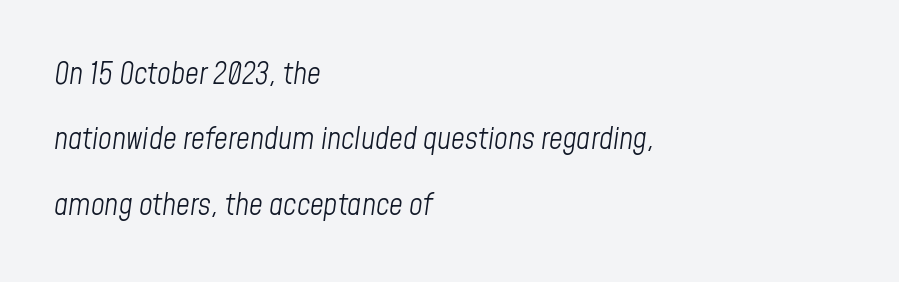
{"italic": "yes", "lean": "right", "slant_degrees": 8, "bold": "no", "weight": "light", "width": "condensed", "stroke_contrast": "low", "x_height": "medium", "monospaced": "no", "underline": "no", "align": "left", "line_spacing": "loose", "line_spacing_ratio": 2.18, "letter_spacing": "normal", "letter_spacing_em": 0.0, "glyph_px": 30}
